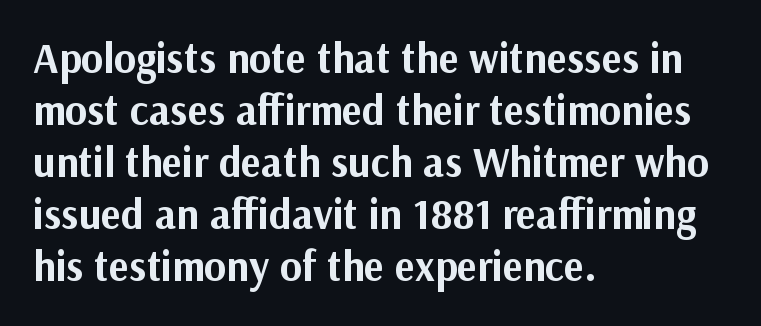
Note: no serifs on the glyphs. Casual observation: everything's shoved over to the left. Here the designer chose a conventional face with non-uniform glyph widths. Students, note that the glyphs here touch the page at normal intervals. Chunky letters — that's bold for sure. Beneath every word, the page is bare.
